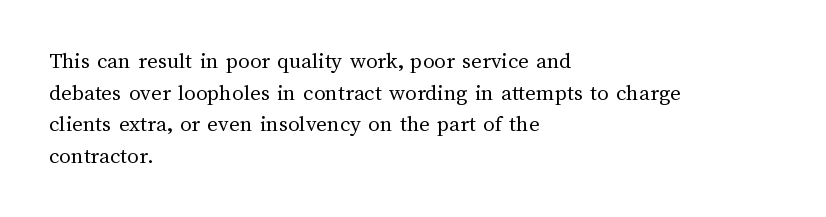
{"italic": "no", "bold": "no", "underline": "no", "align": "left", "line_spacing": "normal", "line_spacing_ratio": 1.37, "letter_spacing": "normal", "letter_spacing_em": 0.0, "glyph_px": 23}
